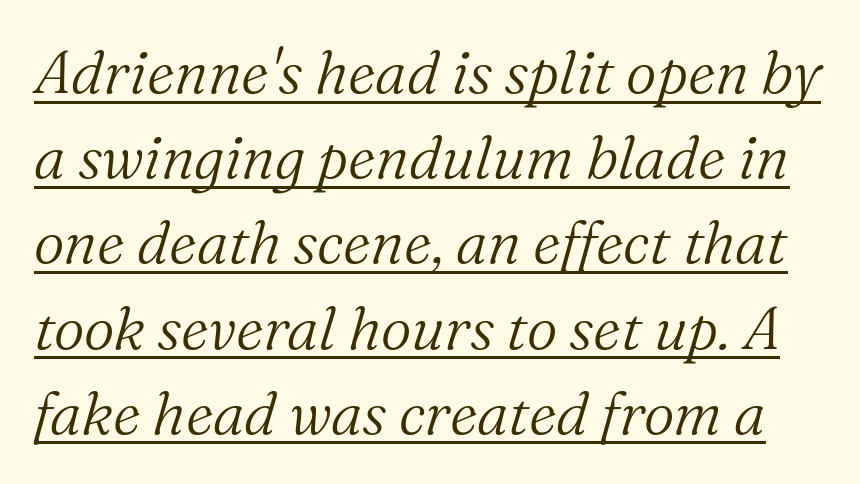
Q: Is the text bold? A: No.
Q: Is the text italic (slanted)? A: Yes, it leans right by about 16 degrees.
Q: Is the typeface a serif or a sans-serif typeface? A: Serif.
Q: Is the text underlined? A: Yes.
Q: Is the spacing between letters normal or unusually wide? A: Normal.
Q: Is the spacing between lines tight, normal or loose? A: Normal.
Q: Width (condensed, normal, or wide)? A: Normal.
Q: Stroke contrast? A: Medium.
Q: x-height? A: Medium.
Q: Monospaced? A: No.
